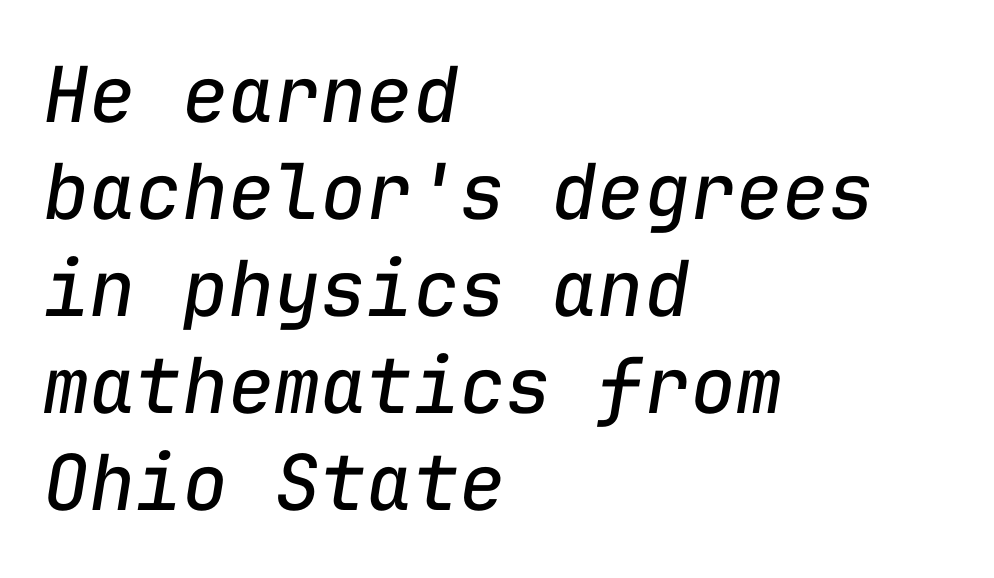
Q: Is the text bold? A: No.
Q: Is the text italic (slanted)? A: Yes, it leans right by about 9 degrees.
Q: Is the text underlined? A: No.
Q: How is the paragraph aligned? A: Left-aligned.
Q: Is the spacing between letters normal or unusually wide? A: Normal.
Q: Is the spacing between lines tight, normal or loose? A: Normal.
Q: Width (condensed, normal, or wide)? A: Normal.
Q: Stroke contrast? A: Low.
Q: x-height? A: Medium.
Q: Monospaced? A: Yes.
